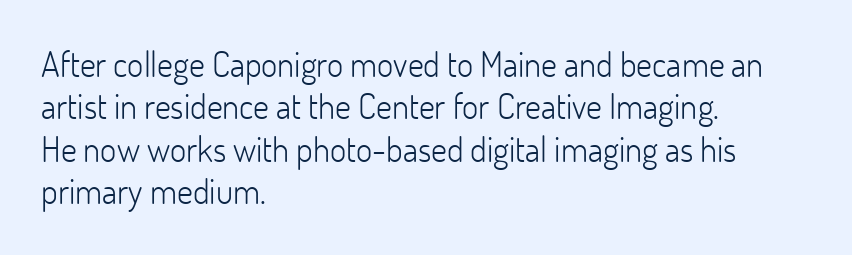
The image shows 35 px light sans-serif type, upright; set left-aligned, line spacing 1.21x, normal letter spacing, not underlined; low stroke contrast and a small x-height.
